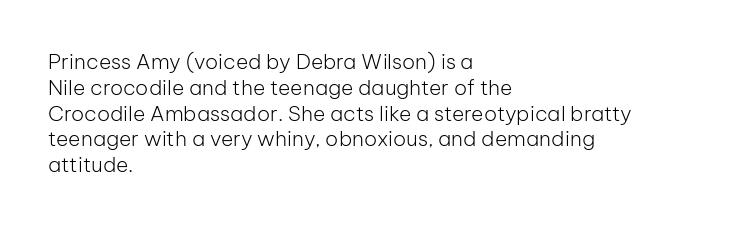
Visually the block forms a straight wall on the left and a jagged coastline on the right. This sample uses plain, unmodified letter spacing. The face looks like a standard text weight, possibly lighter. Check under the words: just untouched page. Does the lettering tilt? It doesn't — this is upright.
